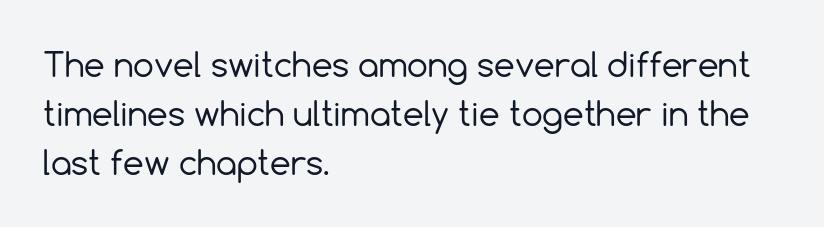
{"serif": "no", "italic": "no", "bold": "no", "weight": "regular", "width": "normal", "x_height": "medium", "monospaced": "no", "underline": "no", "align": "left", "line_spacing": "normal", "line_spacing_ratio": 1.49, "letter_spacing": "normal", "letter_spacing_em": 0.0, "glyph_px": 33}
